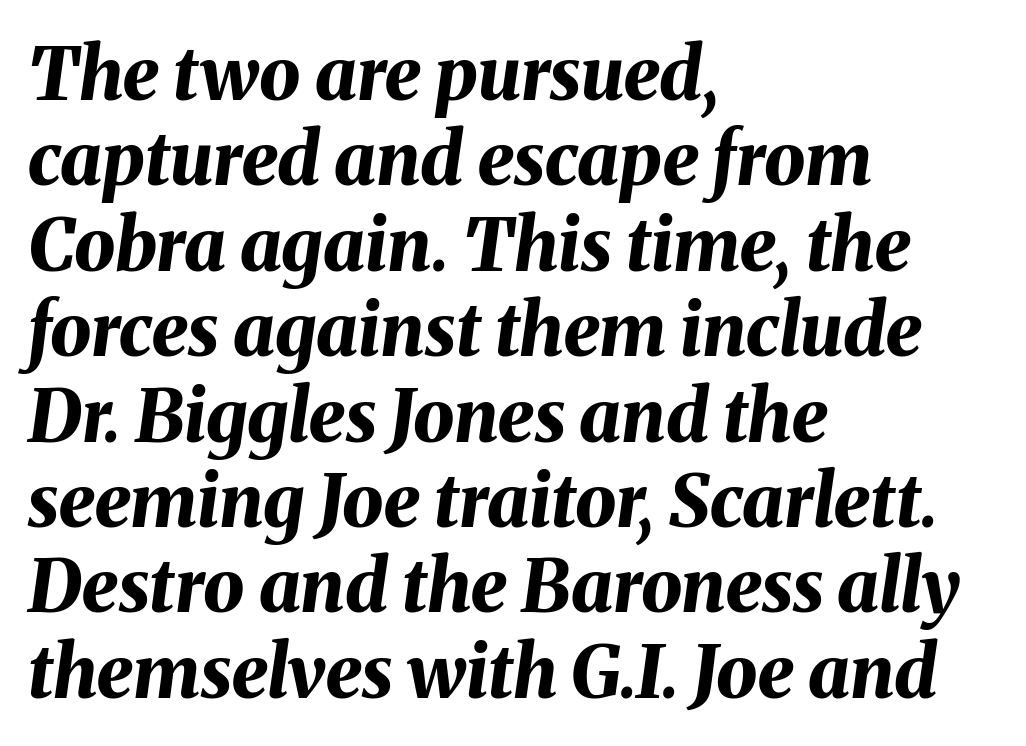
Look at the tracking — it's just the regular setting, nothing added. Reading down the block, your eye returns to a fixed left position each line. Varying glyph widths throughout — classic text-font behaviour. The face used here has a pronounced slope to its letters.
